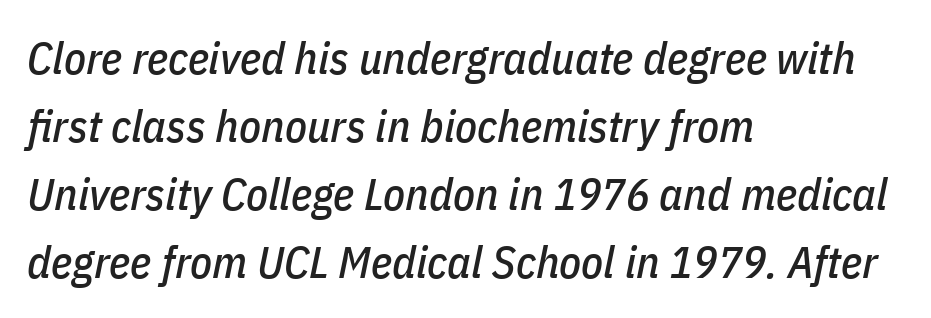
{"italic": "yes", "lean": "right", "slant_degrees": 11, "width": "condensed", "stroke_contrast": "low", "x_height": "medium", "monospaced": "no", "underline": "no", "align": "left", "line_spacing": "normal", "line_spacing_ratio": 1.51, "letter_spacing": "normal", "letter_spacing_em": 0.0, "glyph_px": 45}
